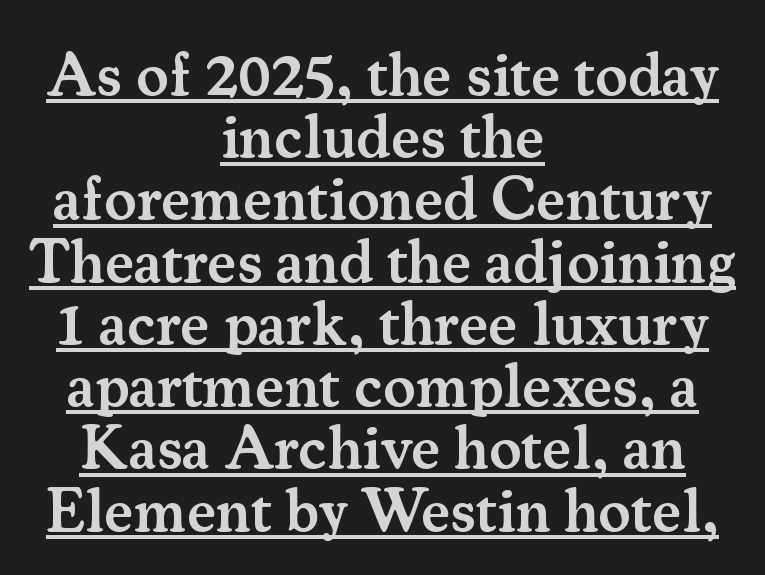
The image shows 61 px semibold serif type, upright; set centered, tight line spacing (1.02x), normal letter spacing, underlined; medium stroke contrast and a small x-height.
